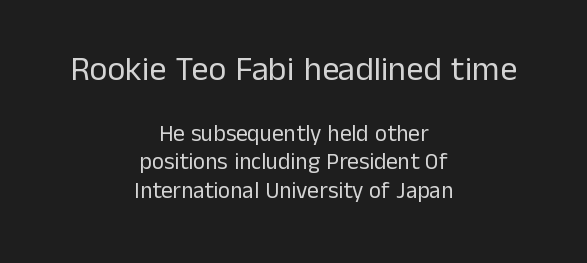
Q: Is the text bold? A: No.
Q: Is the text italic (slanted)? A: No, it is upright.
Q: Is the typeface a serif or a sans-serif typeface? A: Sans-serif.
Q: Is the text underlined? A: No.
Q: How is the paragraph aligned? A: Centered.
Q: Is the spacing between letters normal or unusually wide? A: Normal.
Q: Which block of text is set in a larger size, the first (top) or the second (bottom)? A: The first (top) one.
Q: Width (condensed, normal, or wide)? A: Normal.
Q: Stroke contrast? A: Low.
Q: x-height? A: Medium.
Q: Monospaced? A: No.
